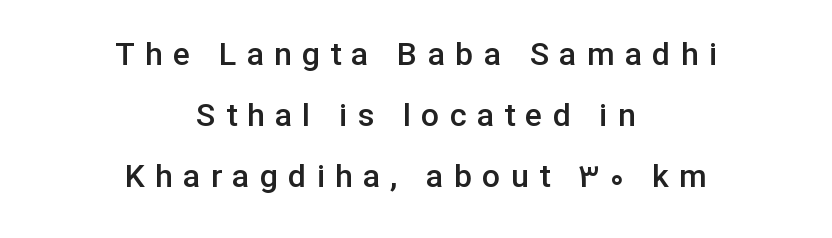
The image shows 32 px semibold sans-serif type, upright; set centered, loose line spacing (1.91x), unusually wide letter spacing (+0.32 em), not underlined; low stroke contrast and a medium x-height.
